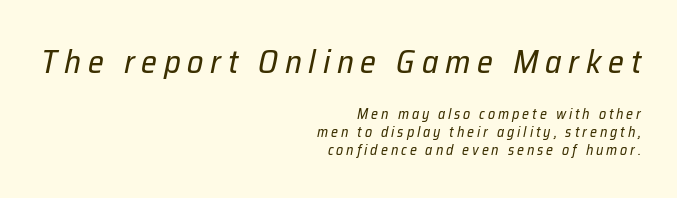
Q: Is the text bold? A: No.
Q: Is the text italic (slanted)? A: Yes, it leans right by about 12 degrees.
Q: Is the text underlined? A: No.
Q: How is the paragraph aligned? A: Right-aligned.
Q: Is the spacing between letters normal or unusually wide? A: Unusually wide.
Q: Is the spacing between lines tight, normal or loose? A: Normal.
Q: Which block of text is set in a larger size, the first (top) or the second (bottom)? A: The first (top) one.
Q: Width (condensed, normal, or wide)? A: Normal.
Q: Stroke contrast? A: Low.
Q: x-height? A: Medium.
Q: Monospaced? A: No.
